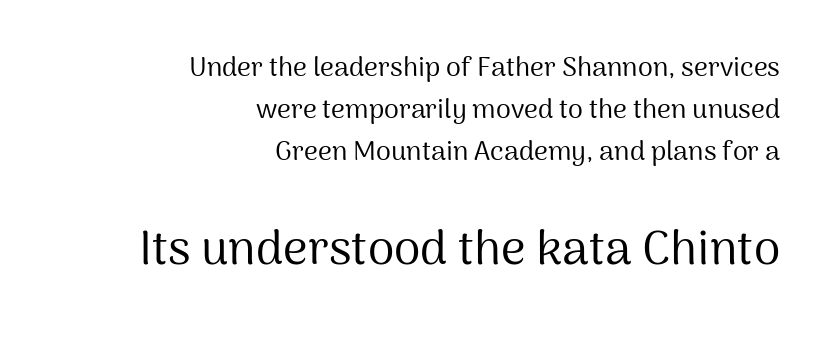
{"serif": "no", "italic": "no", "bold": "no", "weight": "regular", "width": "normal", "stroke_contrast": "medium", "x_height": "medium", "monospaced": "no", "underline": "no", "align": "right", "line_spacing": "normal", "line_spacing_ratio": 1.56, "letter_spacing": "normal", "letter_spacing_em": 0.0, "larger_block": "second", "size_ratio": 1.78, "glyph_px": 48}
